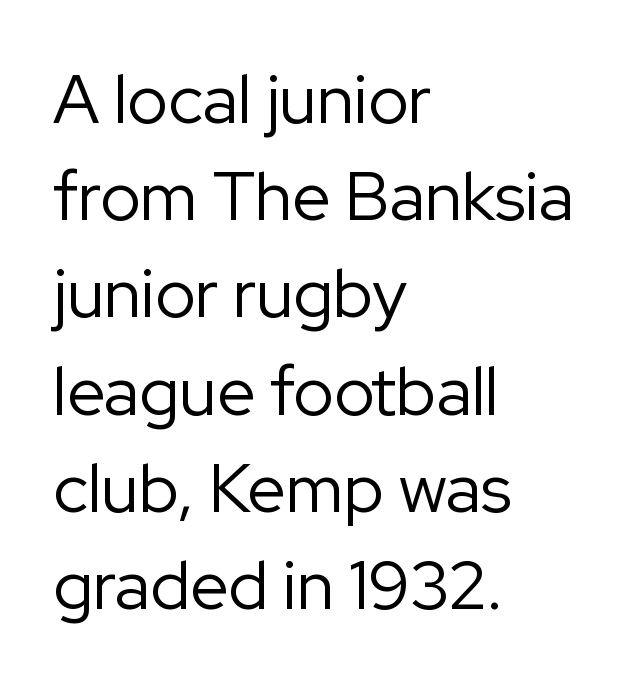
Q: Is the text bold? A: No.
Q: Is the text italic (slanted)? A: No, it is upright.
Q: Is the typeface a serif or a sans-serif typeface? A: Sans-serif.
Q: Is the text underlined? A: No.
Q: How is the paragraph aligned? A: Left-aligned.
Q: Is the spacing between letters normal or unusually wide? A: Normal.
Q: Is the spacing between lines tight, normal or loose? A: Normal.
Q: Width (condensed, normal, or wide)? A: Normal.
Q: Stroke contrast? A: Low.
Q: x-height? A: Medium.
Q: Monospaced? A: No.
